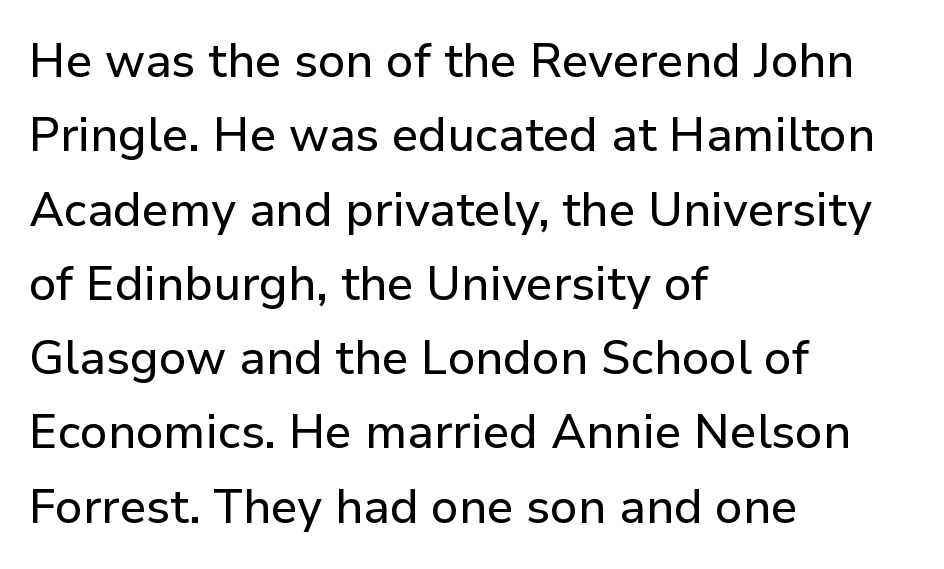
{"serif": "no", "italic": "no", "width": "normal", "stroke_contrast": "low", "x_height": "medium", "monospaced": "no", "underline": "no", "align": "left", "line_spacing": "normal", "line_spacing_ratio": 1.58, "letter_spacing": "normal", "letter_spacing_em": 0.0, "glyph_px": 47}
